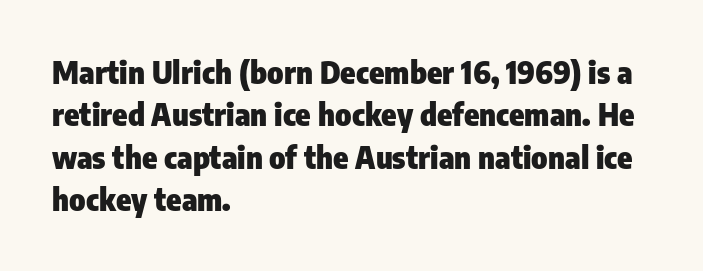
Evenly set lines give the paragraph a standard silhouette. Note: no serifs on the glyphs. Each letter keeps its own natural width here, so spacing adapts to shape. Upright lettering throughout. Default kerning and tracking; the words read as compact shapes.
